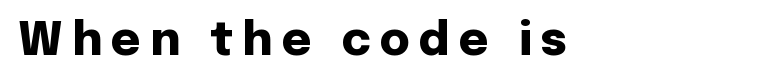
{"serif": "no", "italic": "no", "bold": "yes", "weight": "heavy", "width": "normal", "stroke_contrast": "low", "x_height": "medium", "monospaced": "no", "underline": "no", "letter_spacing": "wide", "letter_spacing_em": 0.2, "glyph_px": 46}
